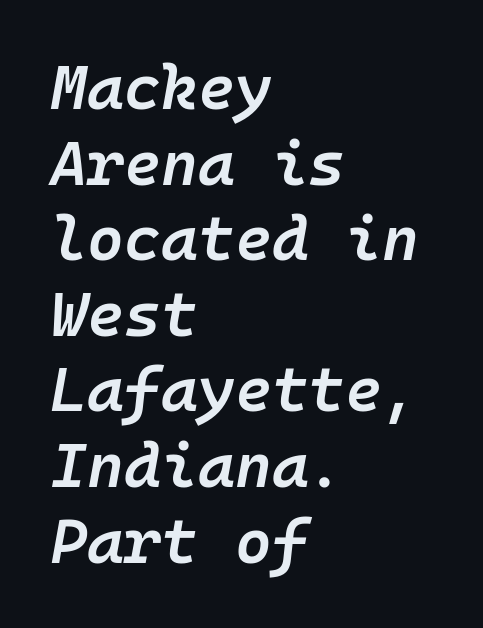
Q: Is the text bold? A: Semi-bold.
Q: Is the text italic (slanted)? A: Yes, it leans right by about 10 degrees.
Q: Is the text underlined? A: No.
Q: How is the paragraph aligned? A: Left-aligned.
Q: Is the spacing between letters normal or unusually wide? A: Normal.
Q: Width (condensed, normal, or wide)? A: Normal.
Q: Stroke contrast? A: Low.
Q: x-height? A: Medium.
Q: Monospaced? A: Yes.
